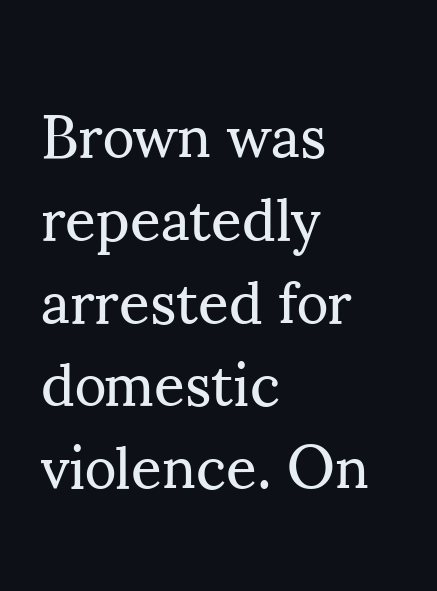
The image shows 60 px regular-weight serif type, upright; set left-aligned, normal line spacing (1.38x), normal letter spacing, not underlined; medium stroke contrast and a small x-height.
